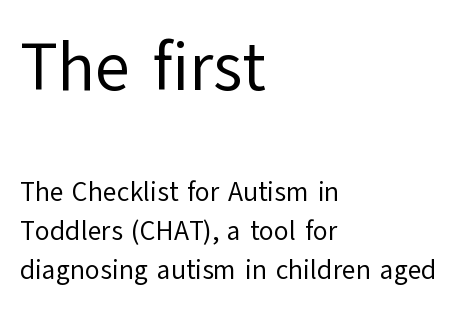
Q: Is the text bold? A: No.
Q: Is the text italic (slanted)? A: No, it is upright.
Q: Is the typeface a serif or a sans-serif typeface? A: Sans-serif.
Q: Is the text underlined? A: No.
Q: How is the paragraph aligned? A: Left-aligned.
Q: Is the spacing between letters normal or unusually wide? A: Normal.
Q: Is the spacing between lines tight, normal or loose? A: Normal.
Q: Which block of text is set in a larger size, the first (top) or the second (bottom)? A: The first (top) one.
Q: Width (condensed, normal, or wide)? A: Normal.
Q: Stroke contrast? A: Low.
Q: x-height? A: Medium.
Q: Monospaced? A: No.
